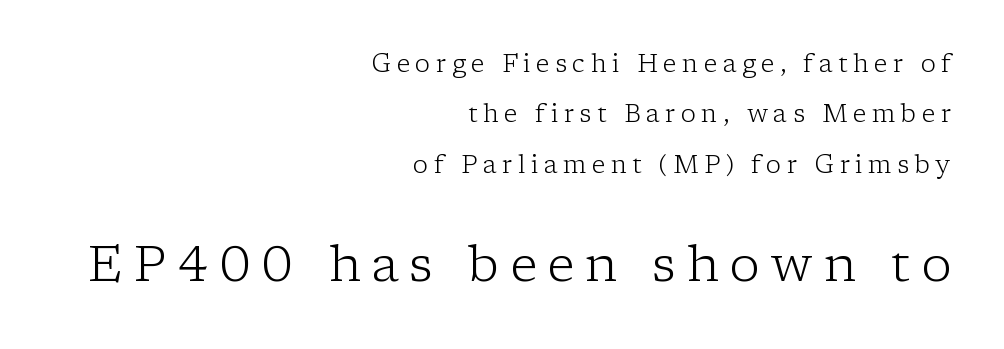
In terms of letterform style, serifs are clearly present. Regarding leading, the lines here are spaced well apart. A light-to-regular cut is what we see here. Block two is the big one; block one sits smaller above it.
